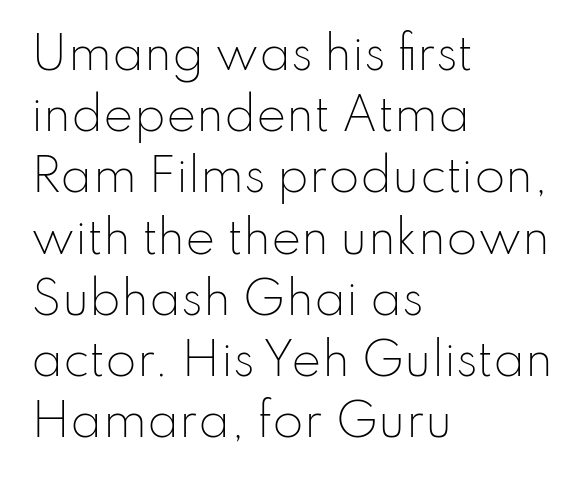
The image shows 45 px light sans-serif type, upright; set left-aligned, normal line spacing (1.36x), normal letter spacing, not underlined; low stroke contrast and a small x-height.
